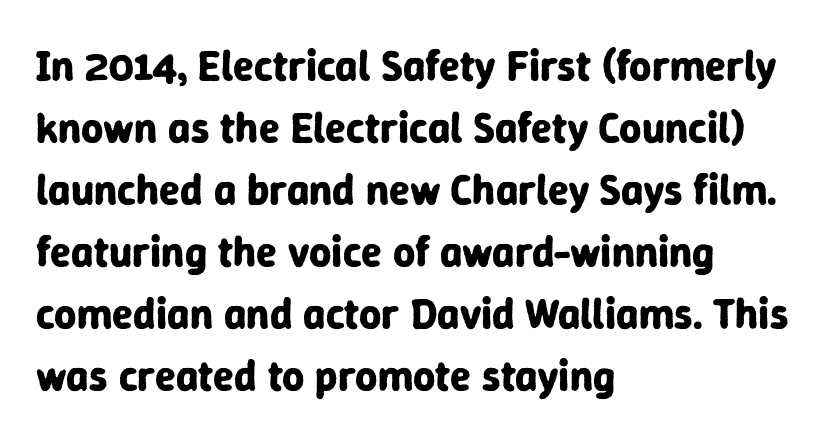
{"serif": "no", "italic": "no", "bold": "yes", "weight": "bold", "width": "normal", "stroke_contrast": "low", "x_height": "medium", "monospaced": "no", "underline": "no", "align": "left", "line_spacing": "normal", "line_spacing_ratio": 1.44, "letter_spacing": "normal", "letter_spacing_em": 0.0, "glyph_px": 43}
